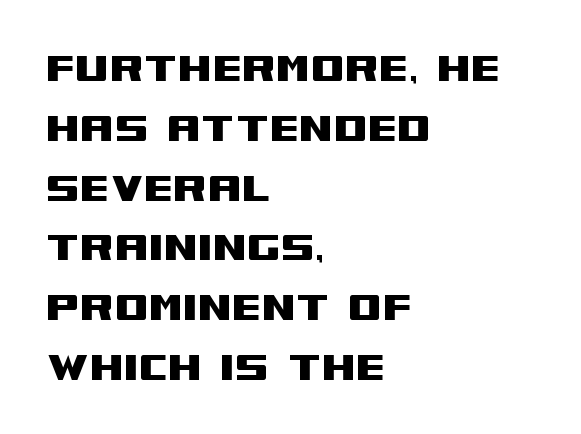
The face used here is proportionally spaced, like ordinary book or web type. Look at the tracking — it's just the regular setting, nothing added. The text block is weighted toward the left margin, trailing off unevenly rightward. When letters stand straight like this, we call the style roman or upright.
